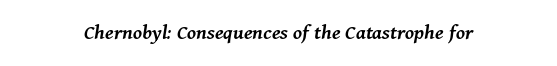
When letters slant like this, we call the style italic. Bare-footed words on every line. The passage shown is semibold, sitting just below true bold. You could call the tracking neutral — neither tight nor loose.
